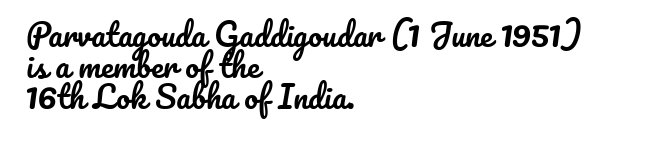
{"width": "normal", "stroke_contrast": "low", "x_height": "small", "monospaced": "no", "underline": "no", "align": "left", "line_spacing": "tight", "line_spacing_ratio": 1.0, "letter_spacing": "normal", "letter_spacing_em": 0.0, "glyph_px": 31}
